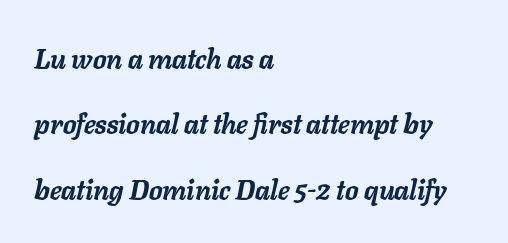
Q: Is the text bold? A: Yes.
Q: Is the text italic (slanted)? A: Yes, it leans right by about 11 degrees.
Q: Is the text underlined? A: No.
Q: How is the paragraph aligned? A: Left-aligned.
Q: Is the spacing between letters normal or unusually wide? A: Normal.
Q: Is the spacing between lines tight, normal or loose? A: Loose.
